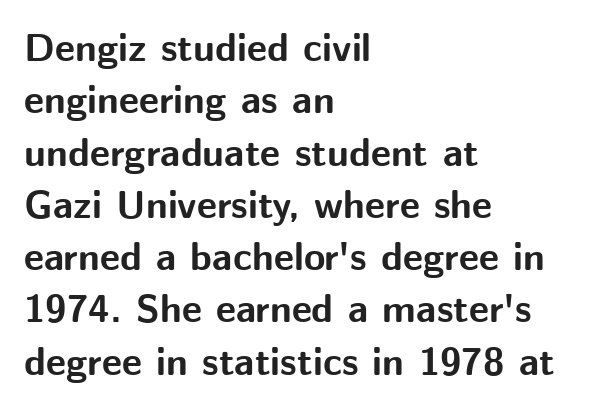
{"serif": "no", "italic": "no", "bold": "yes", "weight": "bold", "width": "normal", "stroke_contrast": "medium", "x_height": "medium", "monospaced": "no", "underline": "no", "align": "left", "line_spacing": "normal", "line_spacing_ratio": 1.34, "letter_spacing": "normal", "letter_spacing_em": 0.0, "glyph_px": 39}
